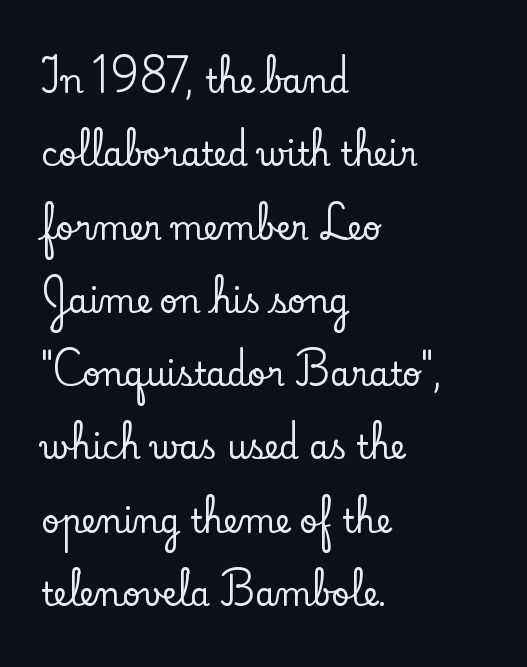
{"serif": "yes", "italic": "no", "width": "normal", "stroke_contrast": "low", "x_height": "small", "monospaced": "no", "underline": "no", "align": "left", "line_spacing": "loose", "line_spacing_ratio": 2.29, "letter_spacing": "normal", "letter_spacing_em": 0.0, "glyph_px": 32}
